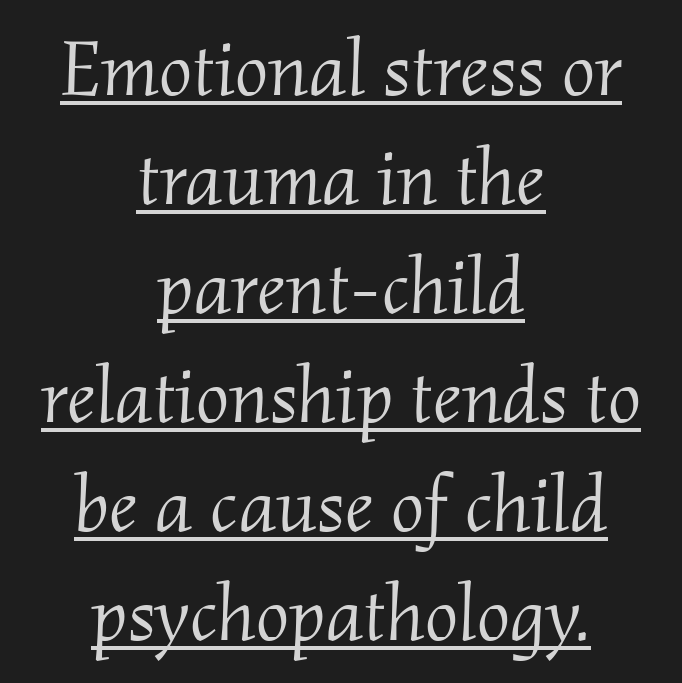
{"serif": "yes", "italic": "yes", "lean": "right", "slant_degrees": 2, "bold": "no", "weight": "light", "width": "normal", "stroke_contrast": "medium", "x_height": "small", "monospaced": "no", "underline": "yes", "align": "center", "line_spacing": "normal", "line_spacing_ratio": 1.38, "letter_spacing": "normal", "letter_spacing_em": 0.0, "glyph_px": 79}
